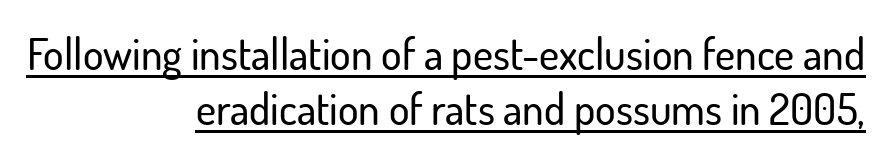
Q: Is the text italic (slanted)? A: No, it is upright.
Q: Is the typeface a serif or a sans-serif typeface? A: Sans-serif.
Q: Is the text underlined? A: Yes.
Q: How is the paragraph aligned? A: Right-aligned.
Q: Is the spacing between letters normal or unusually wide? A: Normal.
Q: Is the spacing between lines tight, normal or loose? A: Normal.
Q: Width (condensed, normal, or wide)? A: Normal.
Q: Stroke contrast? A: Low.
Q: x-height? A: Small.
Q: Monospaced? A: No.
